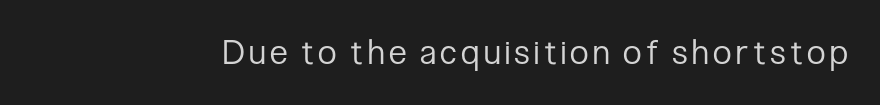
Quick note: underline off. The rendering uses natural spacing where letterforms have individual widths. Is the type heavy? It reads as light-to-regular instead. In terms of posture, this sample is upright. The glyphs in this specimen are sans serif.
